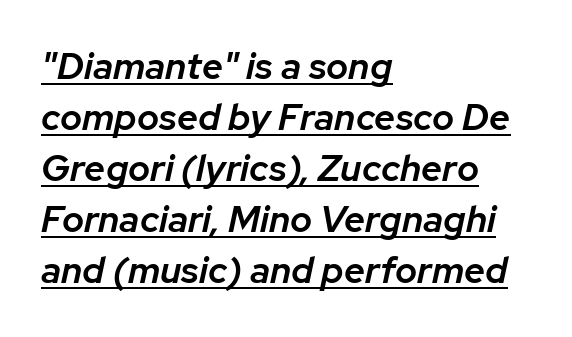
The image shows 37 px semibold type, italic (leaning right); set left-aligned, normal line spacing (1.38x), normal letter spacing, underlined; low stroke contrast and a medium x-height.
